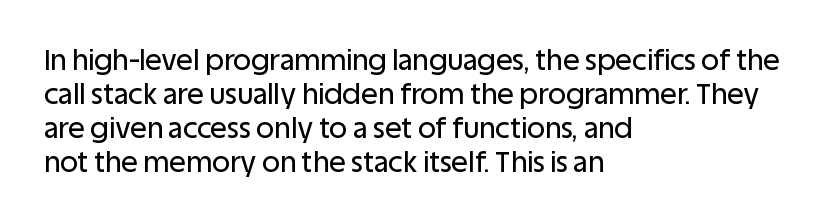
The lettering holds an erect, upright posture throughout. If you drew a ruler down the left edge, every line would touch it. Each letter keeps its own natural width here, so spacing adapts to shape. Letterform terminals end flat and unadorned throughout the passage. Students, note that the glyphs here touch the page at normal intervals. This rendering features lettering with no underline.
